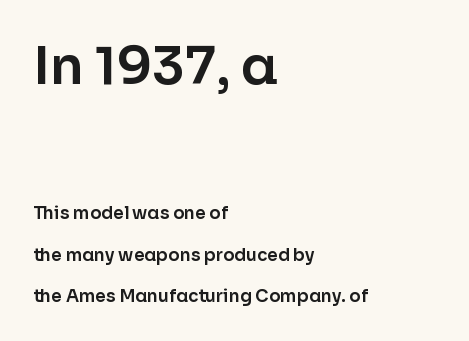
The image shows 52 px sans-serif type, upright; set left-aligned, loose line spacing (2.45x), normal letter spacing, not underlined; the first (top) block is 3.06x larger; low stroke contrast and a medium x-height.
